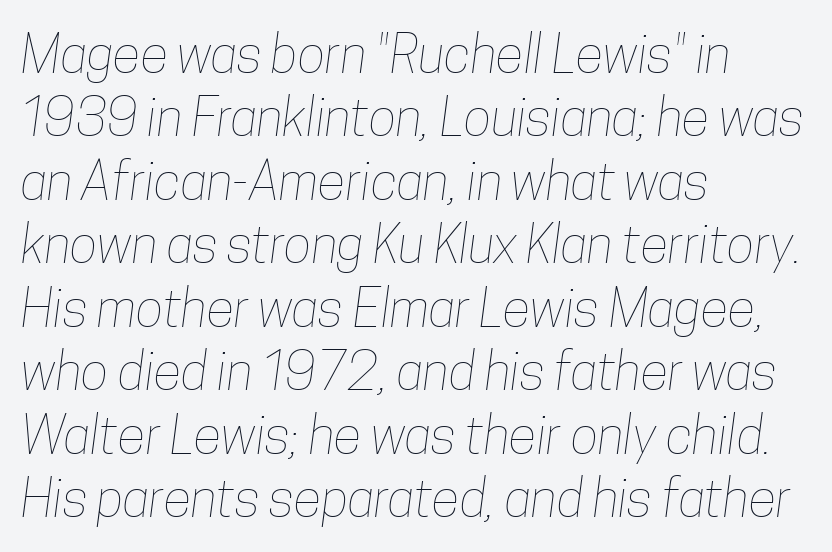
A student would call this left alignment; a typographer would say flush left, rag right. The gap between lines stays unmarked. Do the characters align in a grid? No, the font is proportional. Characters follow at the spacing the type designer built in.
